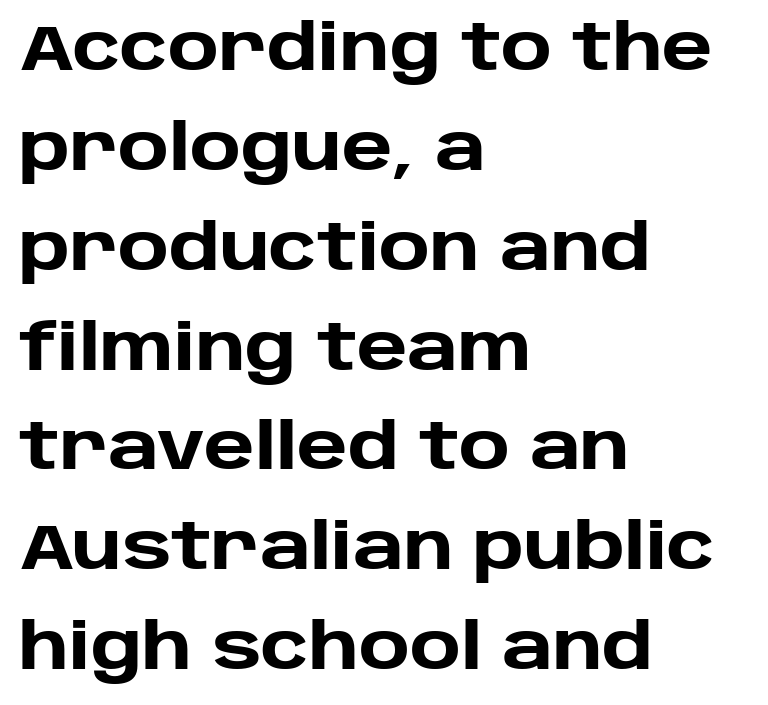
The image shows 64 px heavy sans-serif type, upright; set left-aligned, normal line spacing (1.56x), normal letter spacing, not underlined; low stroke contrast and a large x-height.
